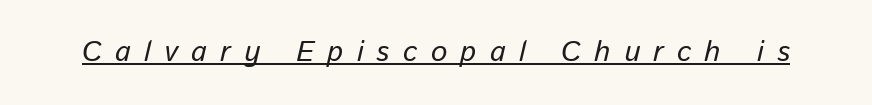
The image shows 29 px text type, italic (leaning right); set unusually wide letter spacing (+0.46 em), underlined; low stroke contrast and a medium x-height.
